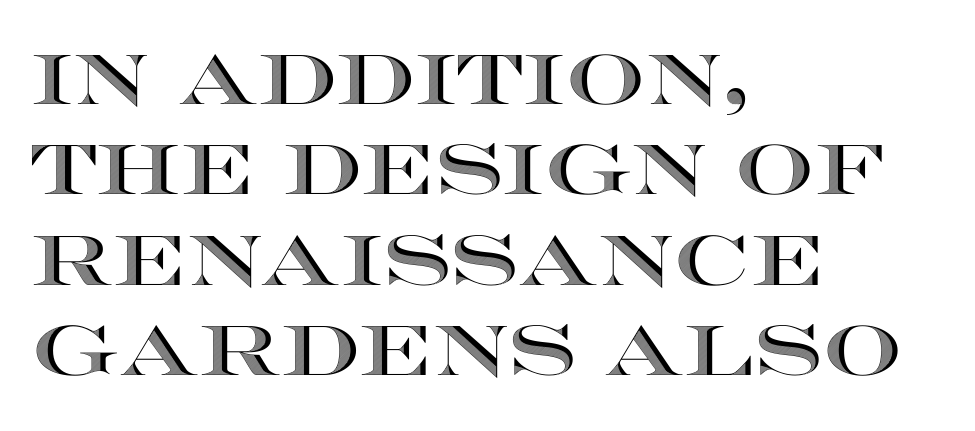
The image shows 70 px wide type, upright; set left-aligned, normal line spacing (1.29x), normal letter spacing, not underlined; a large x-height.
